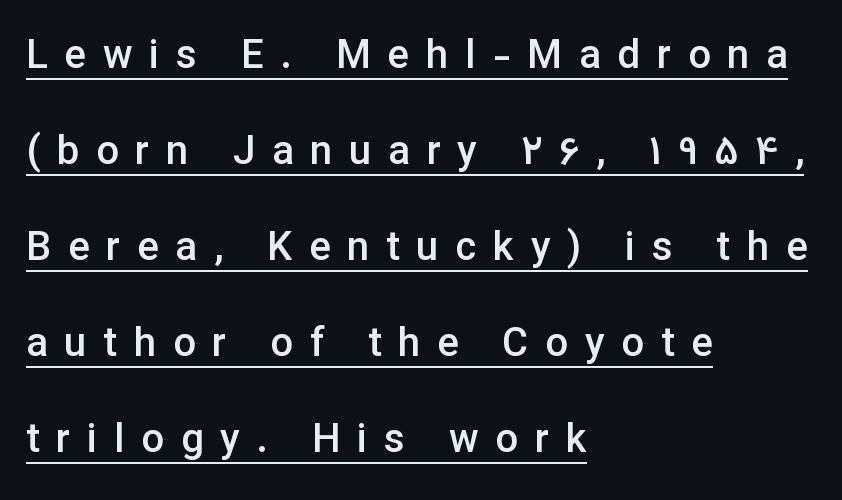
Is there much room between lines? Yes — plenty of vertical air separates them. Teacher's note: observe the even left margin — that is flush-left alignment. Character widths vary here, with narrow letters taking less room than wide ones. The typesetter has applied underlining to the passage shown. What kind of face is this? One without serifs — a sans.
